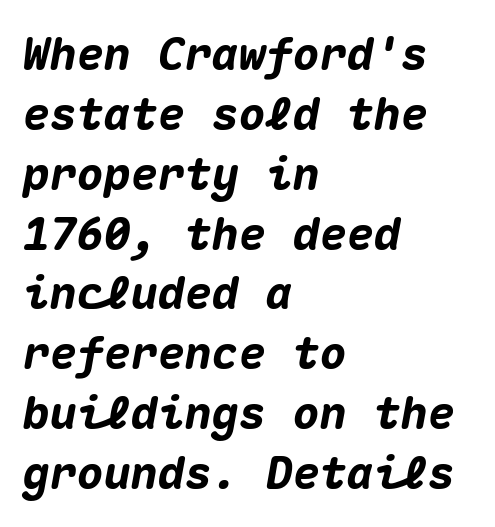
Beneath every word, the page is bare. Italic? Definitely — the glyphs are oblique. Here the glyphs are tracked normally, forming tight word shapes. Every character here occupies the same horizontal width, giving the sample a typewriter-like rhythm.
